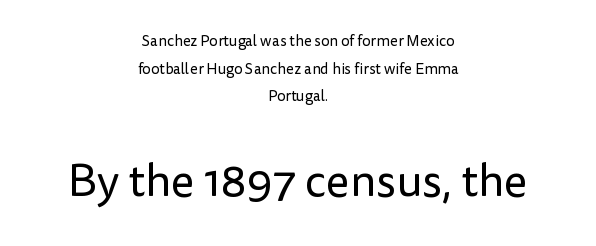
Weight class: somewhere from thin through regular. Observe the absence of serifs on each vertical stroke in this sample. You could call the tracking neutral — neither tight nor loose. The passage shown begins with its smaller block and ends with its larger one. Ascenders rise straight up at ninety degrees. This sample has the flowing, uneven cadence of proportional lettering.
